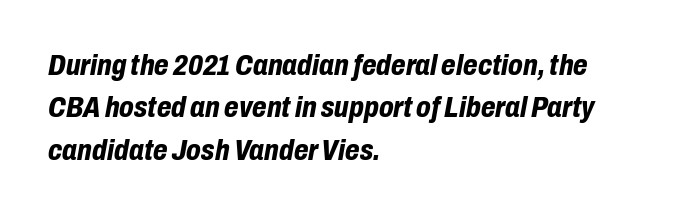
Q: Is the text bold? A: Yes.
Q: Is the text italic (slanted)? A: Yes, it leans right by about 10 degrees.
Q: Is the text underlined? A: No.
Q: How is the paragraph aligned? A: Left-aligned.
Q: Is the spacing between letters normal or unusually wide? A: Normal.
Q: Is the spacing between lines tight, normal or loose? A: Normal.
Q: Width (condensed, normal, or wide)? A: Condensed.
Q: Stroke contrast? A: Low.
Q: x-height? A: Medium.
Q: Monospaced? A: No.
